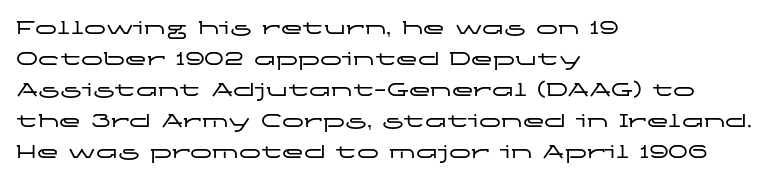
No italicization has been applied; the sample stays upright. The text block is weighted toward the left margin, trailing off unevenly rightward. Each row of text sits above clean, open space. Leading matches the norm, producing a regular column. Nobody touched the tracking dial on this one.
